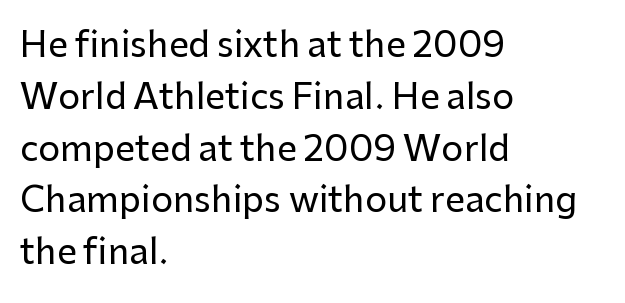
Q: Is the text italic (slanted)? A: No, it is upright.
Q: Is the typeface a serif or a sans-serif typeface? A: Sans-serif.
Q: Is the text underlined? A: No.
Q: How is the paragraph aligned? A: Left-aligned.
Q: Is the spacing between letters normal or unusually wide? A: Normal.
Q: Is the spacing between lines tight, normal or loose? A: Normal.
Q: Width (condensed, normal, or wide)? A: Normal.
Q: Stroke contrast? A: Low.
Q: x-height? A: Medium.
Q: Monospaced? A: No.
